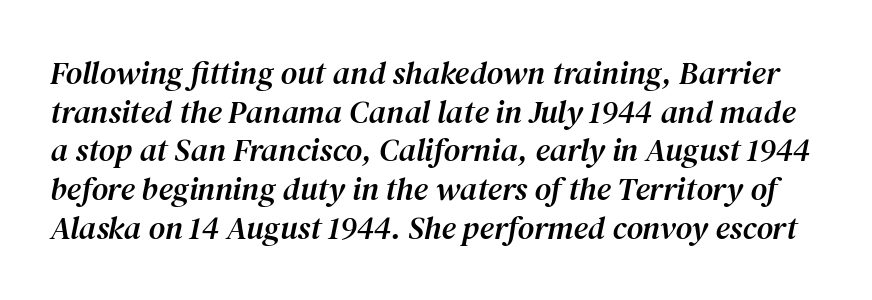
{"serif": "yes", "italic": "yes", "lean": "right", "slant_degrees": 12, "width": "normal", "stroke_contrast": "medium", "x_height": "medium", "monospaced": "no", "underline": "no", "line_spacing_ratio": 1.21, "letter_spacing": "normal", "letter_spacing_em": 0.0, "glyph_px": 32}
